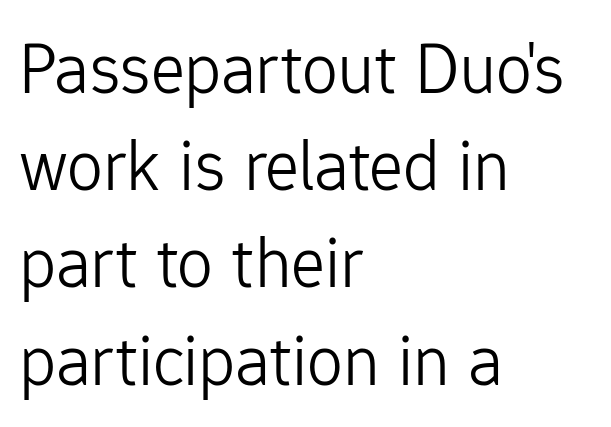
{"serif": "no", "italic": "no", "bold": "no", "weight": "light", "width": "normal", "stroke_contrast": "low", "x_height": "medium", "monospaced": "no", "underline": "no", "align": "left", "line_spacing": "normal", "line_spacing_ratio": 1.35, "letter_spacing": "normal", "letter_spacing_em": 0.0, "glyph_px": 72}
